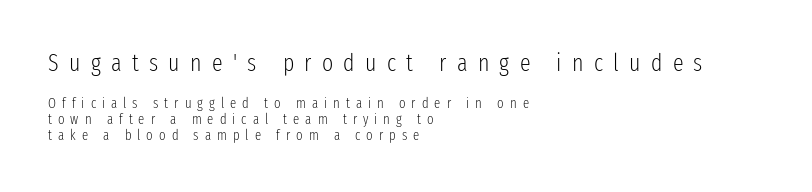
Bare-footed words on every line. There is plenty of visible air inserted between adjacent glyphs. In terms of posture, this sample is upright. Vertical spacing — tight. The passage shown is not bold in any degree.
